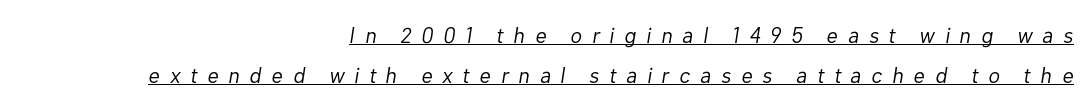
{"italic": "yes", "lean": "right", "slant_degrees": 10, "bold": "no", "underline": "yes", "align": "right", "line_spacing_ratio": 1.82, "letter_spacing": "wide", "letter_spacing_em": 0.45, "glyph_px": 22}
